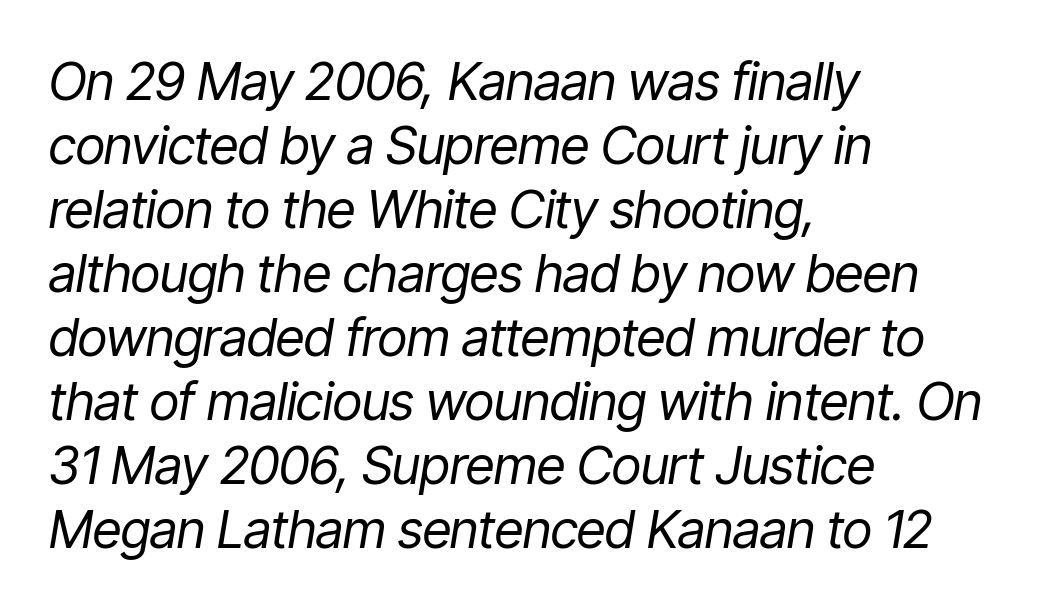
The image shows 52 px regular-weight, condensed type, italic (leaning right); set left-aligned, line spacing 1.23x, normal letter spacing, not underlined; low stroke contrast and a medium x-height.
